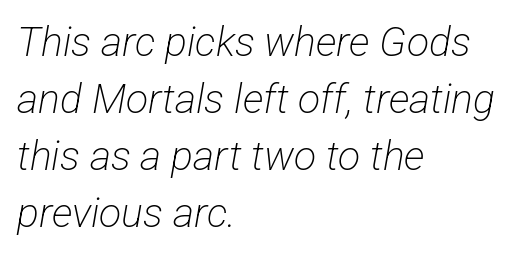
Notice how the passage keeps a crisp vertical edge on the left only. Look at the bottom of the vertical strokes: they stop flat, with no serifs. The block of text has a typical density, with ordinary space between rows. Check under the words: just untouched page. Each word holds together tightly as a unit, with standard inter-letter gaps. Unbolded letterforms with no extra heft.
